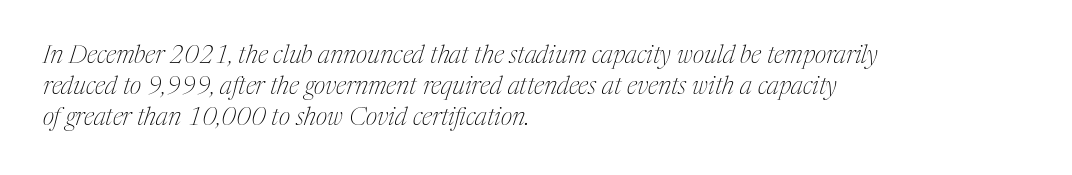
{"italic": "yes", "lean": "right", "slant_degrees": 17, "bold": "no", "underline": "no", "align": "left", "line_spacing": "normal", "line_spacing_ratio": 1.25, "letter_spacing": "normal", "letter_spacing_em": 0.0, "glyph_px": 25}
